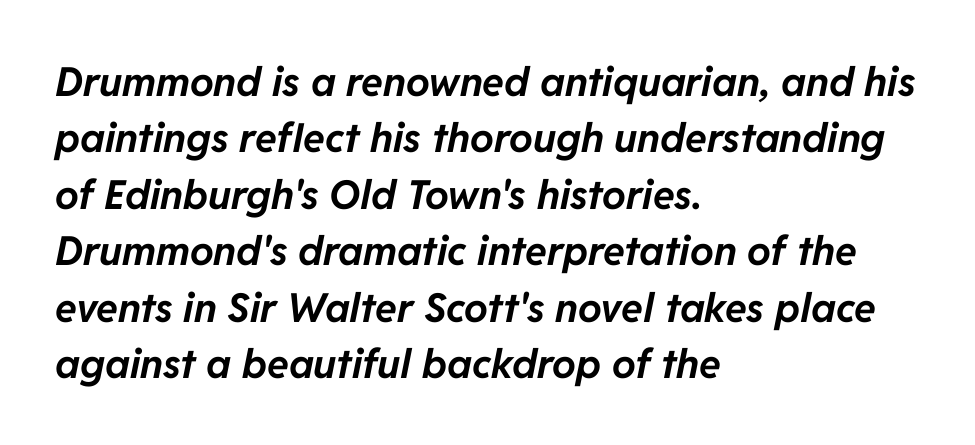
Q: Is the text bold? A: Yes.
Q: Is the text italic (slanted)? A: Yes, it leans right by about 11 degrees.
Q: Is the text underlined? A: No.
Q: How is the paragraph aligned? A: Left-aligned.
Q: Is the spacing between letters normal or unusually wide? A: Normal.
Q: Is the spacing between lines tight, normal or loose? A: Normal.
Q: Width (condensed, normal, or wide)? A: Normal.
Q: Stroke contrast? A: Low.
Q: x-height? A: Medium.
Q: Monospaced? A: No.
